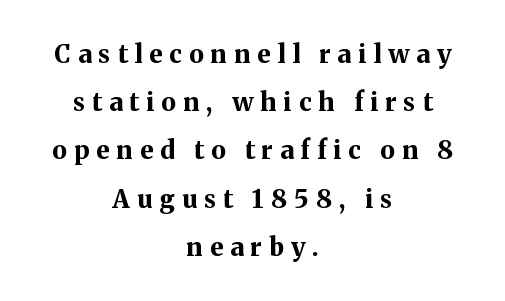
{"italic": "no", "bold": "yes", "underline": "no", "align": "center", "line_spacing": "loose", "line_spacing_ratio": 1.93, "letter_spacing": "wide", "letter_spacing_em": 0.29, "glyph_px": 25}
